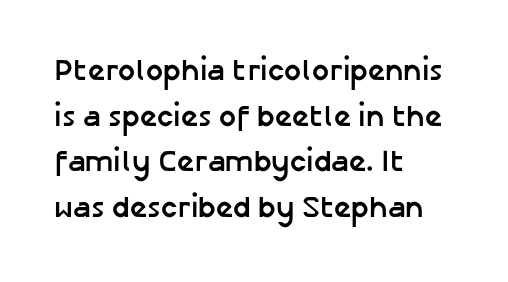
{"serif": "no", "italic": "no", "bold": "yes", "weight": "semibold", "width": "normal", "stroke_contrast": "low", "x_height": "medium", "monospaced": "no", "underline": "no", "align": "left", "line_spacing": "normal", "line_spacing_ratio": 1.52, "letter_spacing": "normal", "letter_spacing_em": 0.0, "glyph_px": 30}
